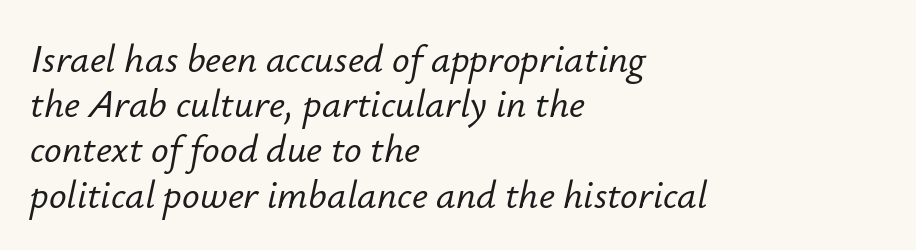
The image shows 39 px text type, italic (leaning right); set left-aligned, line spacing 1.16x, normal letter spacing, not underlined; low stroke contrast and a small x-height.
